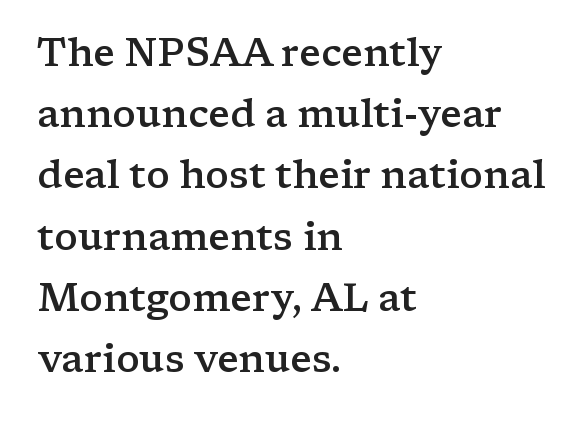
{"serif": "yes", "italic": "no", "bold": "semi", "weight": "semibold", "width": "wide", "stroke_contrast": "low", "x_height": "medium", "monospaced": "no", "underline": "no", "align": "left", "line_spacing": "normal", "line_spacing_ratio": 1.57, "letter_spacing": "normal", "letter_spacing_em": 0.0, "glyph_px": 39}
